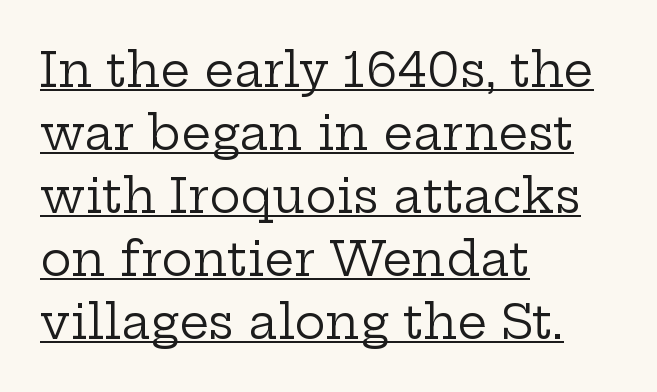
The image shows 47 px regular-weight, wide serif type, upright; set left-aligned, normal line spacing (1.34x), normal letter spacing, underlined; low stroke contrast and a medium x-height.
